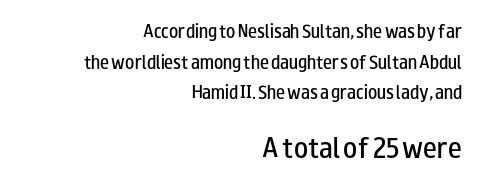
{"italic": "no", "bold": "semi", "underline": "no", "align": "right", "line_spacing": "loose", "line_spacing_ratio": 2.05, "letter_spacing": "normal", "letter_spacing_em": 0.0, "larger_block": "second", "size_ratio": 1.53, "glyph_px": 23}
